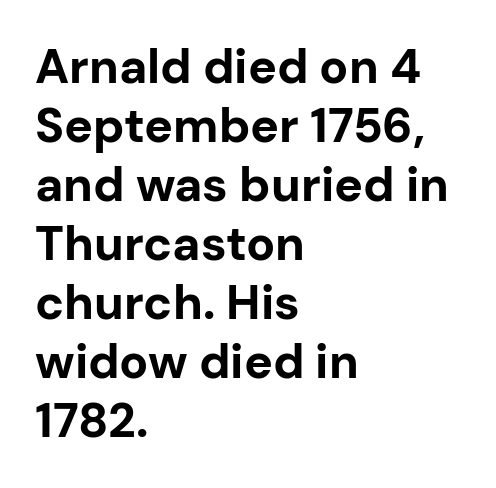
To sum up the face: it is a sans, with no serifs. Every row of glyphs begins at an identical x-position on the left. The line texture is even and compact thanks to regular tracking. Summary of weight: heavy, a full bold.
